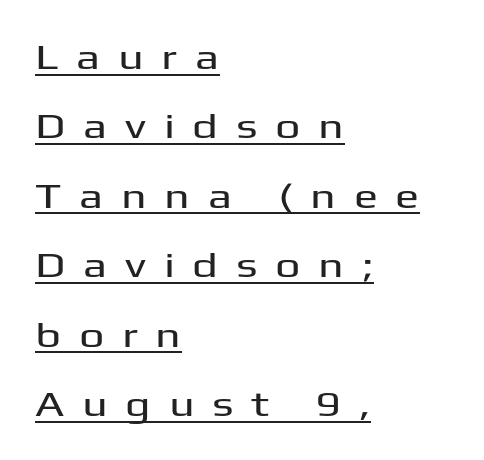
The lines are quadded left. The letters advance in unequal steps, a hallmark of proportional type. Notice the wide empty band between every row — that's loose leading. These lines are composed in type without serifs. Letter spacing: wide.
